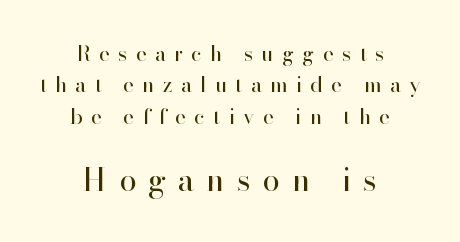
Q: Is the text bold? A: No.
Q: Is the text italic (slanted)? A: No, it is upright.
Q: Is the typeface a serif or a sans-serif typeface? A: Serif.
Q: Is the text underlined? A: No.
Q: How is the paragraph aligned? A: Centered.
Q: Is the spacing between letters normal or unusually wide? A: Unusually wide.
Q: Is the spacing between lines tight, normal or loose? A: Normal.
Q: Which block of text is set in a larger size, the first (top) or the second (bottom)? A: The second (bottom) one.
Q: Width (condensed, normal, or wide)? A: Normal.
Q: Stroke contrast? A: High.
Q: x-height? A: Small.
Q: Monospaced? A: No.
